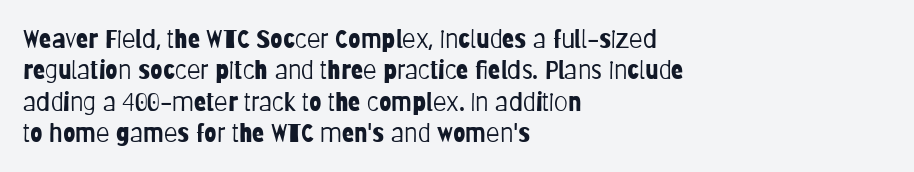
The image shows 25 px text type, upright; set left-aligned, normal line spacing (1.26x), normal letter spacing, not underlined.
